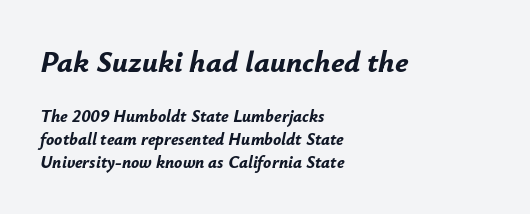
{"italic": "yes", "lean": "right", "slant_degrees": 12, "bold": "yes", "weight": "bold", "width": "normal", "stroke_contrast": "low", "x_height": "small", "monospaced": "no", "underline": "no", "align": "left", "line_spacing": "normal", "line_spacing_ratio": 1.35, "letter_spacing": "normal", "letter_spacing_em": 0.0, "larger_block": "first", "size_ratio": 1.76, "glyph_px": 30}
